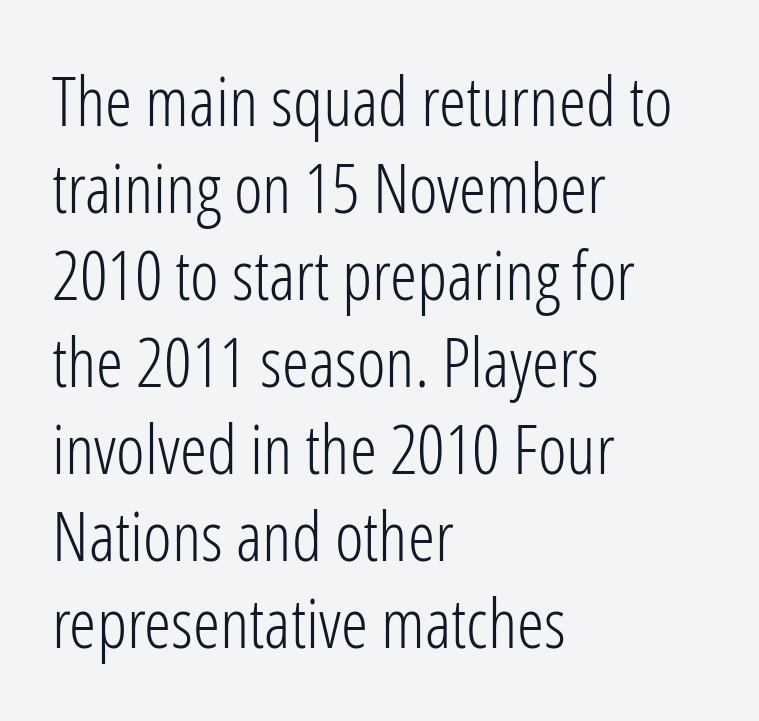
{"serif": "no", "italic": "no", "bold": "no", "weight": "light", "width": "condensed", "stroke_contrast": "low", "x_height": "medium", "monospaced": "no", "underline": "no", "align": "left", "line_spacing": "normal", "line_spacing_ratio": 1.26, "letter_spacing": "normal", "letter_spacing_em": 0.0, "glyph_px": 69}
